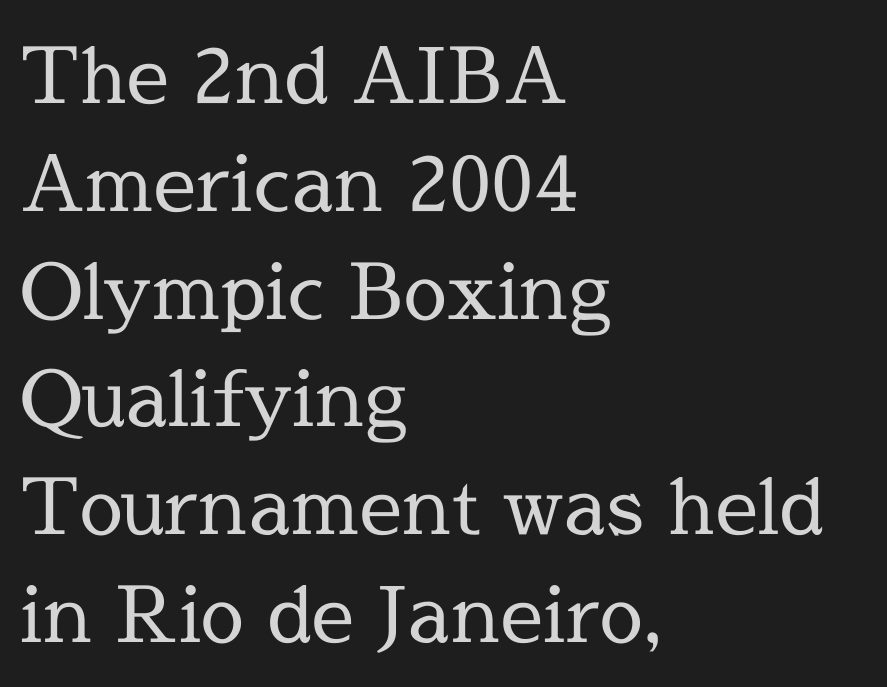
This is roman type, the default non-slanted kind. A normal amount of white space separates one row of letters from the next. The designer went with a serif here, giving each stem small feet. Quick note: underline off. Here the glyphs are tracked normally, forming tight word shapes. The ragged edge is on the right, which tells us the setting is flush left.
